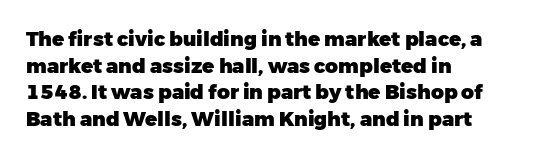
{"italic": "no", "bold": "yes", "underline": "no", "align": "left", "line_spacing": "normal", "line_spacing_ratio": 1.33, "letter_spacing": "normal", "letter_spacing_em": 0.0, "glyph_px": 20}
